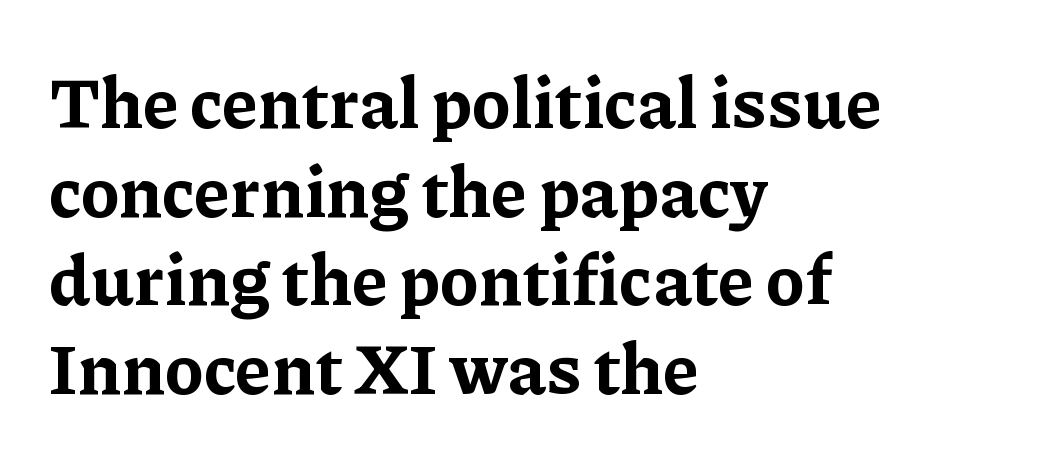
The image shows 71 px bold serif type, upright; set left-aligned, normal line spacing (1.25x), normal letter spacing, not underlined; low stroke contrast and a medium x-height.
